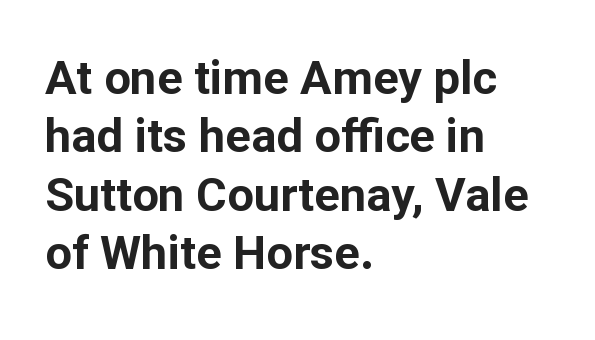
Q: Is the text bold? A: Yes.
Q: Is the text italic (slanted)? A: No, it is upright.
Q: Is the typeface a serif or a sans-serif typeface? A: Sans-serif.
Q: Is the text underlined? A: No.
Q: How is the paragraph aligned? A: Left-aligned.
Q: Is the spacing between letters normal or unusually wide? A: Normal.
Q: Width (condensed, normal, or wide)? A: Normal.
Q: Stroke contrast? A: Low.
Q: x-height? A: Medium.
Q: Monospaced? A: No.
